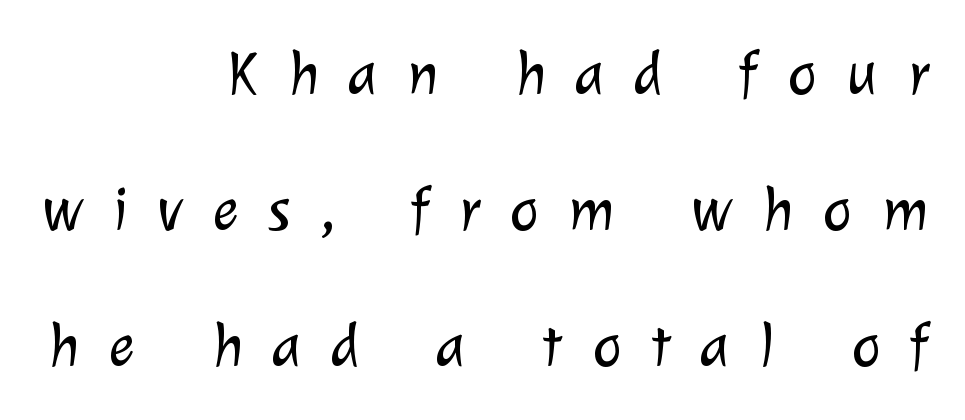
Stem width sits at or under what a default text font uses. I'd call this a sans setting — the letters go barefoot. If you measured baseline to baseline, you'd find a long distance. The face used here is rendered with a markedly widened letterfit.
